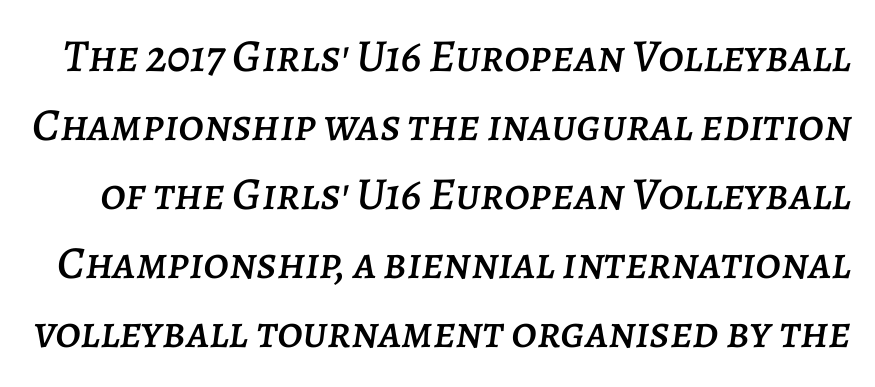
The image shows 46 px text type, italic (leaning right); set normal line spacing (1.5x), normal letter spacing, not underlined; low stroke contrast and a large x-height.
